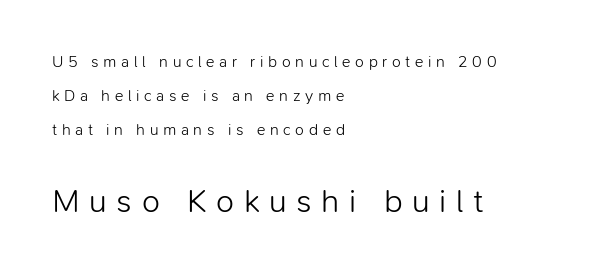
The specimen omits any rule beneath the text block's lines. Unbolded letterforms with no extra heft. Observe the absence of serifs on each vertical stroke in this sample. Compared with typical body copy, the letter spacing here is much looser.
